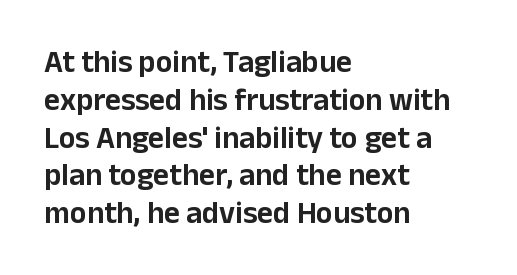
The rag falls on the right side of this text block. The face used here is proportionally spaced, like ordinary book or web type. The face used here is a sans, in the tradition of grotesques and geometrics. The type is set solid horizontally, with unmodified tracking.
